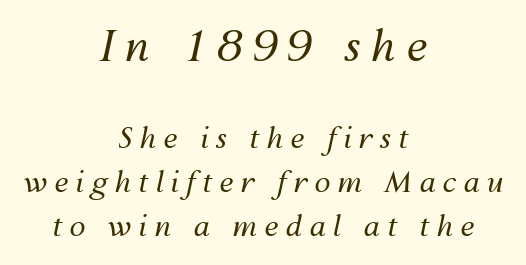
{"italic": "yes", "lean": "right", "slant_degrees": 12, "bold": "no", "weight": "regular", "width": "normal", "stroke_contrast": "medium", "x_height": "medium", "monospaced": "no", "underline": "no", "align": "center", "line_spacing": "normal", "line_spacing_ratio": 1.52, "letter_spacing": "wide", "letter_spacing_em": 0.24, "larger_block": "first", "size_ratio": 1.48, "glyph_px": 43}
